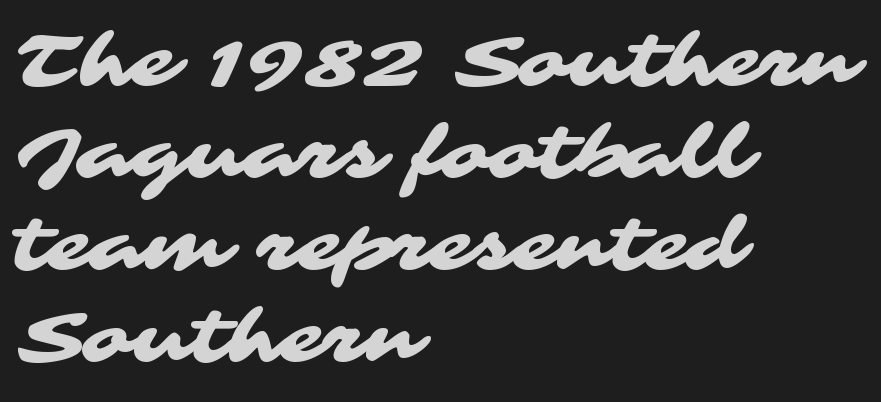
{"serif": "no", "width": "wide", "stroke_contrast": "medium", "x_height": "medium", "monospaced": "no", "underline": "no", "align": "left", "line_spacing": "normal", "line_spacing_ratio": 1.28, "letter_spacing": "normal", "letter_spacing_em": 0.0, "glyph_px": 72}
